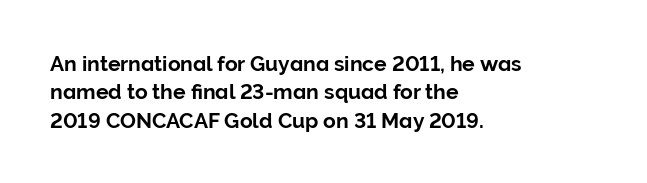
{"italic": "no", "underline": "no", "align": "left", "line_spacing": "normal", "line_spacing_ratio": 1.35, "letter_spacing": "normal", "letter_spacing_em": 0.0, "glyph_px": 21}
